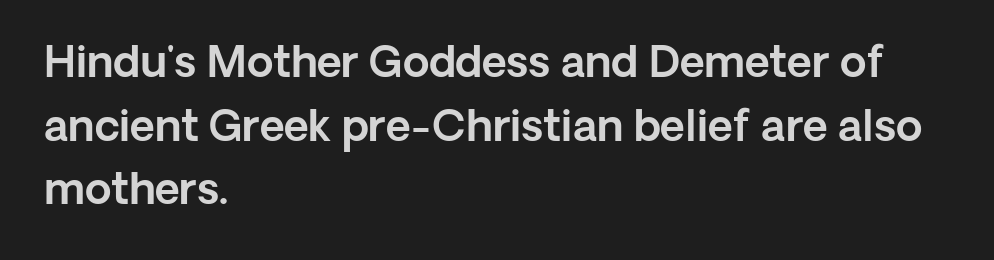
Are there feet on the stems? There aren't — it's a sans. Designer's note — italics off, roman on. A typesetter would call this leading conventional body-copy spacing. The baseline area is clear.
